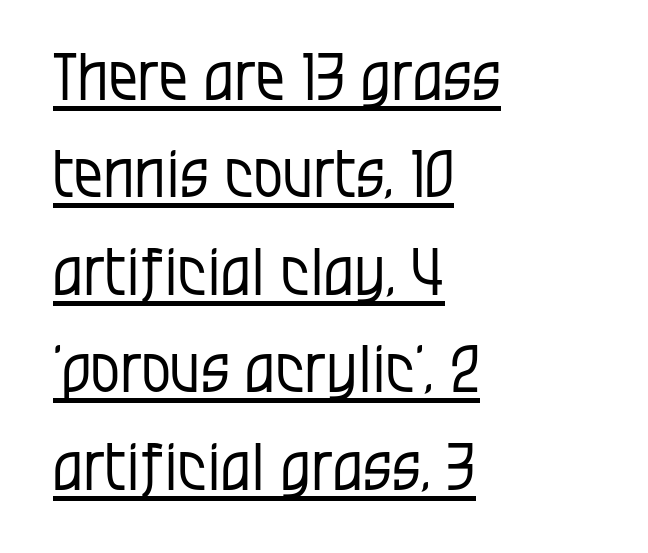
The image shows 65 px regular-weight, condensed sans-serif type, upright; set left-aligned, normal line spacing (1.5x), normal letter spacing, underlined; low stroke contrast and a large x-height.
